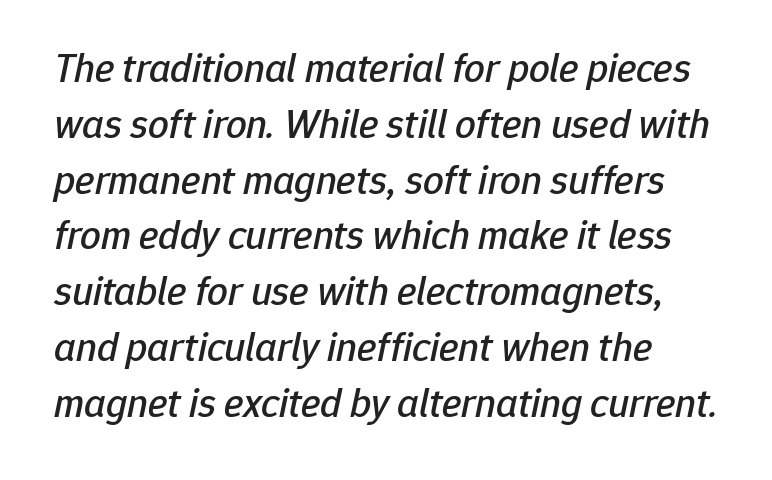
Inter-character spacing is left at the font's built-in metrics. Think of a printed novel: that variable character pitch is what you see here. It's the slanting kind of type. Anything drawn beneath the words? Only blank space.
